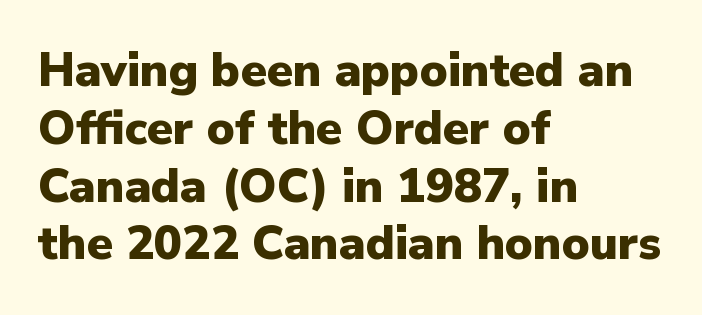
Q: Is the text bold? A: Yes.
Q: Is the text italic (slanted)? A: No, it is upright.
Q: Is the typeface a serif or a sans-serif typeface? A: Sans-serif.
Q: Is the text underlined? A: No.
Q: How is the paragraph aligned? A: Left-aligned.
Q: Is the spacing between letters normal or unusually wide? A: Normal.
Q: Width (condensed, normal, or wide)? A: Normal.
Q: Stroke contrast? A: Low.
Q: x-height? A: Medium.
Q: Monospaced? A: No.
